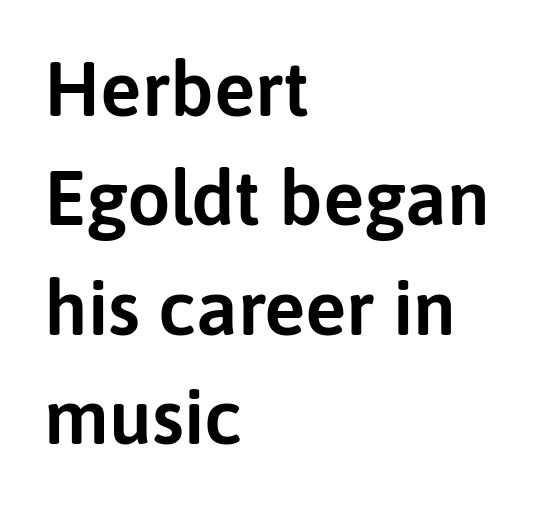
Underlining? Definitely not there. Varying glyph widths throughout — classic text-font behaviour. The leading is moderate, giving the passage an even texture. This rendering leaves character spacing at its baseline value. Is the block centered? No — it sits flush against the left margin.
